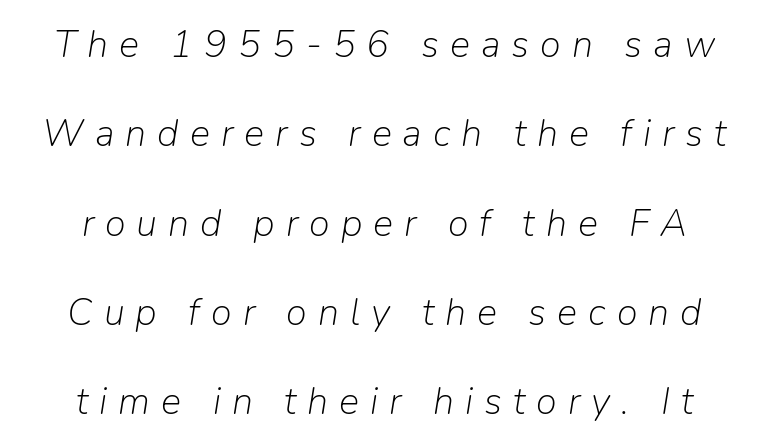
The image shows 38 px light type, italic (leaning right); set centered, loose line spacing (2.35x), unusually wide letter spacing (+0.29 em), not underlined; low stroke contrast and a medium x-height.
